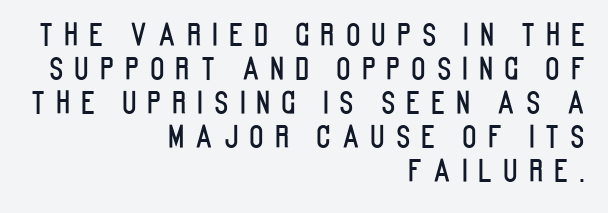
Q: Is the text italic (slanted)? A: No, it is upright.
Q: Is the typeface a serif or a sans-serif typeface? A: Sans-serif.
Q: Is the text underlined? A: No.
Q: How is the paragraph aligned? A: Right-aligned.
Q: Is the spacing between letters normal or unusually wide? A: Unusually wide.
Q: Is the spacing between lines tight, normal or loose? A: Tight.
Q: Width (condensed, normal, or wide)? A: Condensed.
Q: Stroke contrast? A: Low.
Q: x-height? A: Large.
Q: Monospaced? A: No.
